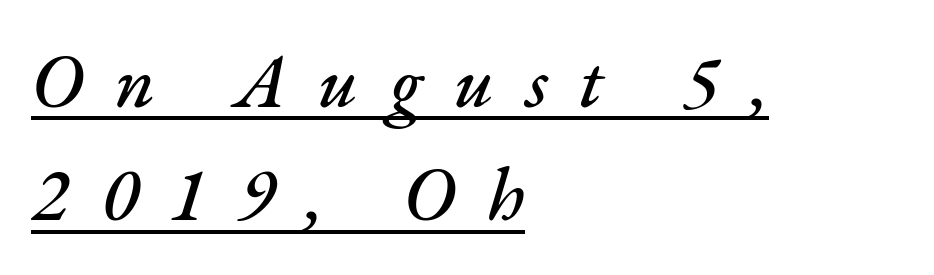
{"italic": "yes", "lean": "right", "slant_degrees": 17, "width": "normal", "stroke_contrast": "medium", "x_height": "small", "monospaced": "no", "underline": "yes", "align": "left", "line_spacing": "normal", "line_spacing_ratio": 1.51, "letter_spacing": "wide", "letter_spacing_em": 0.42, "glyph_px": 75}
